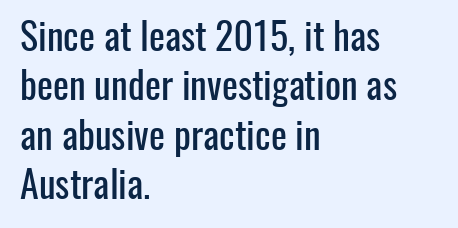
The image shows 38 px condensed sans-serif type, upright; set left-aligned, normal line spacing (1.3x), normal letter spacing, not underlined; low stroke contrast and a medium x-height.
